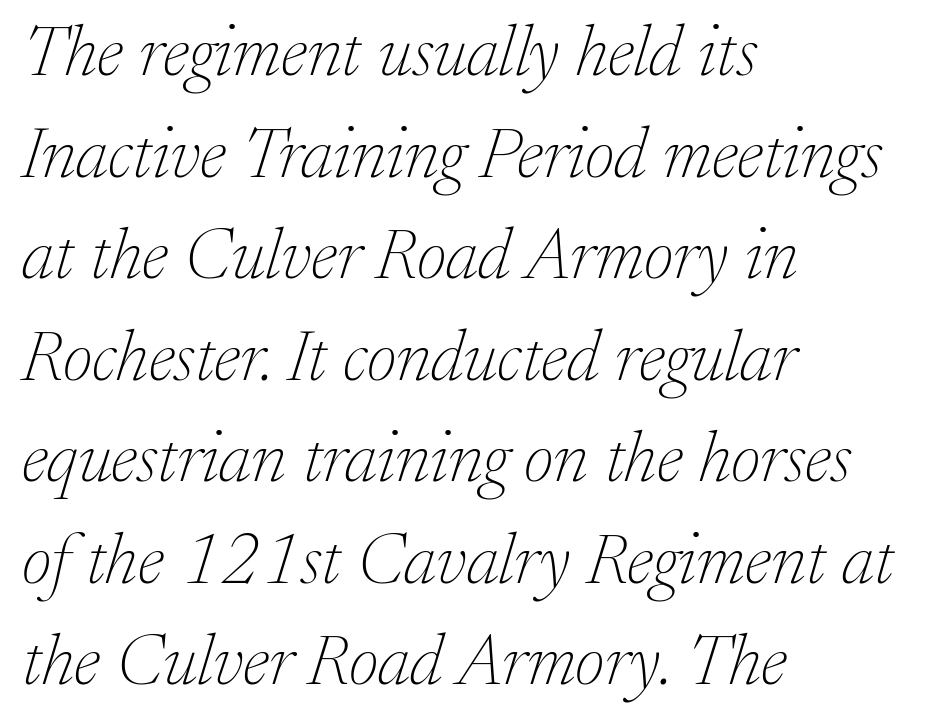
The image shows 72 px thin serif type, italic (leaning right); set left-aligned, normal line spacing (1.41x), normal letter spacing, not underlined; low stroke contrast and a medium x-height.
